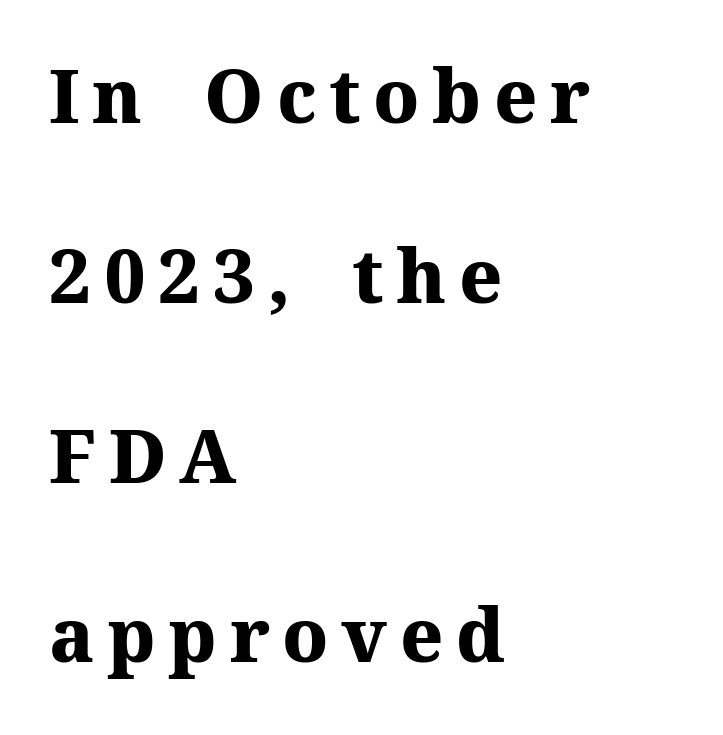
Descender tails drop into unmarked territory. Think of a printed novel: that variable character pitch is what you see here. Stroke terminals: seriffed. In CSS terms this would be text-align: left.
